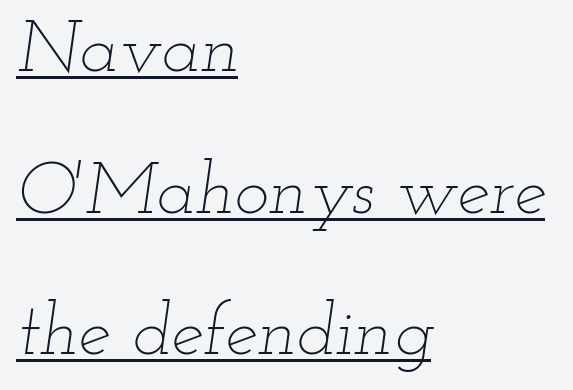
Q: Is the text bold? A: No.
Q: Is the text italic (slanted)? A: Yes, it leans right by about 12 degrees.
Q: Is the text underlined? A: Yes.
Q: How is the paragraph aligned? A: Left-aligned.
Q: Is the spacing between letters normal or unusually wide? A: Normal.
Q: Is the spacing between lines tight, normal or loose? A: Loose.
Q: Width (condensed, normal, or wide)? A: Wide.
Q: Stroke contrast? A: Low.
Q: x-height? A: Small.
Q: Monospaced? A: No.
